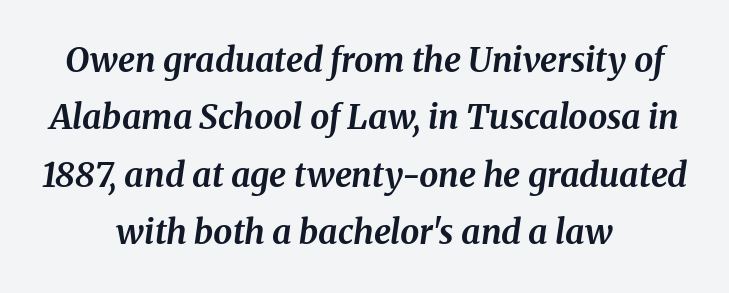
Q: Is the text bold? A: Yes.
Q: Is the text italic (slanted)? A: Yes, it leans right by about 8 degrees.
Q: Is the text underlined? A: No.
Q: How is the paragraph aligned? A: Centered.
Q: Is the spacing between letters normal or unusually wide? A: Normal.
Q: Is the spacing between lines tight, normal or loose? A: Normal.
Q: Width (condensed, normal, or wide)? A: Normal.
Q: Stroke contrast? A: Medium.
Q: x-height? A: Medium.
Q: Monospaced? A: No.
